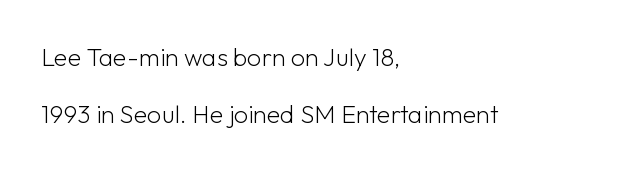
Characters follow at the spacing the type designer built in. Airy leading. Stem width sits at or under what a default text font uses. The space directly below the letters is spotless. Line starts are locked; line ends wander.
